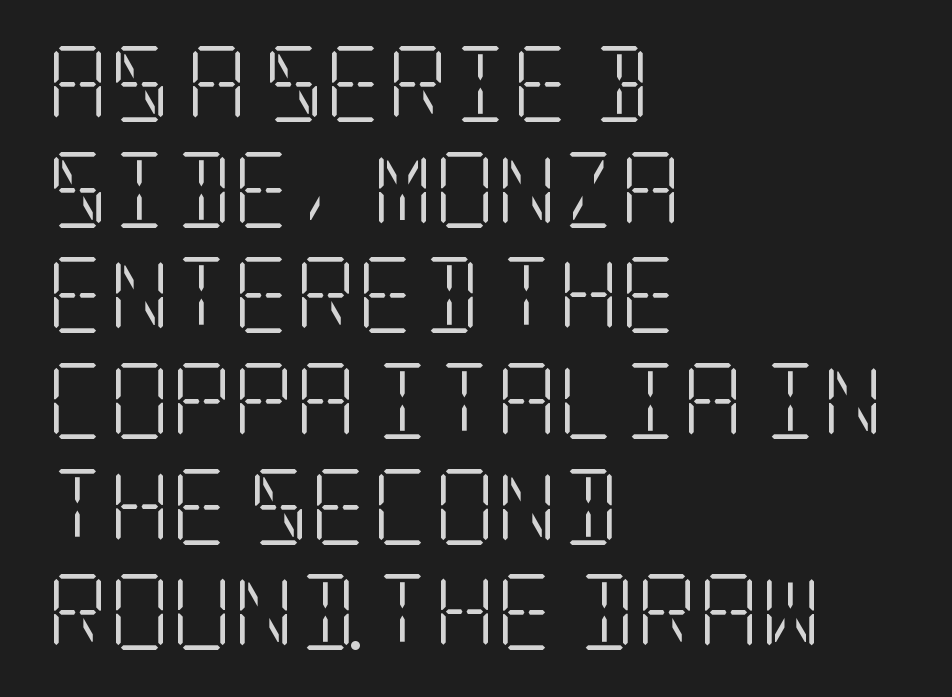
{"serif": "yes", "italic": "no", "bold": "no", "weight": "light", "width": "condensed", "stroke_contrast": "low", "x_height": "large", "underline": "no", "align": "left", "line_spacing": "normal", "line_spacing_ratio": 1.39, "letter_spacing": "normal", "letter_spacing_em": 0.0, "glyph_px": 76}
